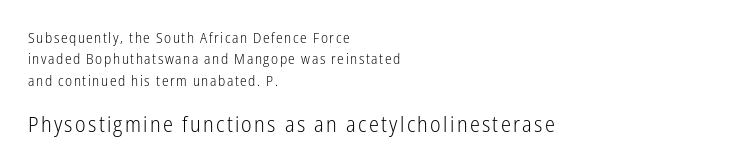
{"italic": "no", "bold": "no", "underline": "no", "align": "left", "line_spacing": "normal", "line_spacing_ratio": 1.52, "larger_block": "second", "size_ratio": 1.5, "glyph_px": 21}
